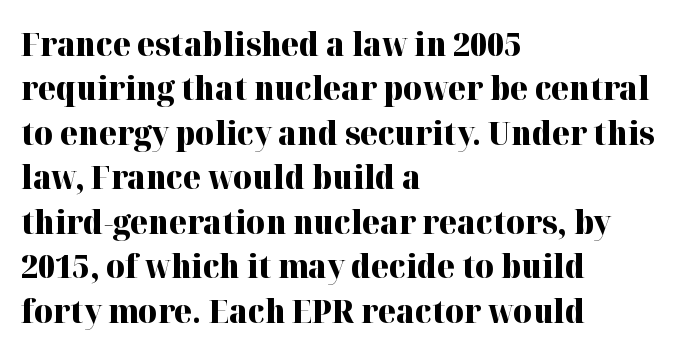
This sample uses plain, unmodified letter spacing. This sample is left-justified, so line endings fall wherever the words run out. Check where the strokes stop: tiny serifs finish them off. The typesetting leans heavy: a genuine bold. This is the regular roman posture of the typeface.
